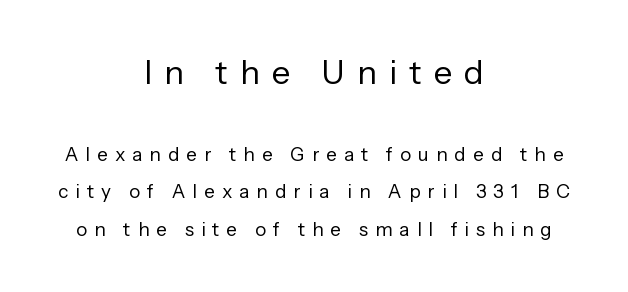
Students, note that the glyphs here are deliberately spaced far apart. Regarding leading, the lines here are spaced well apart. Heft: none added — not bold. Is this a fixed-width face? No — the glyphs have proportional, varying widths. Italic: no, the glyphs are upright roman.
